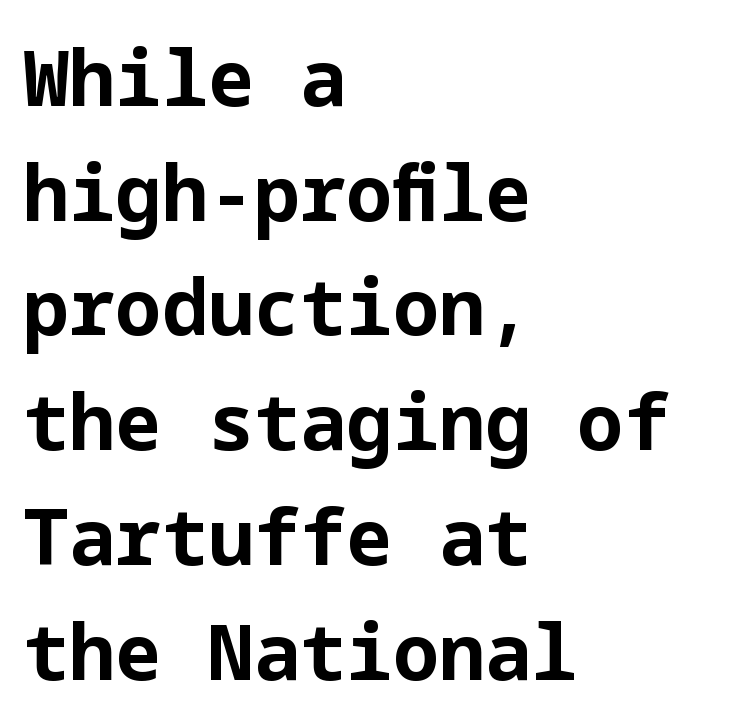
The image shows 77 px bold sans-serif type, upright; set left-aligned, normal line spacing (1.49x), normal letter spacing, not underlined; low stroke contrast and a medium x-height.
